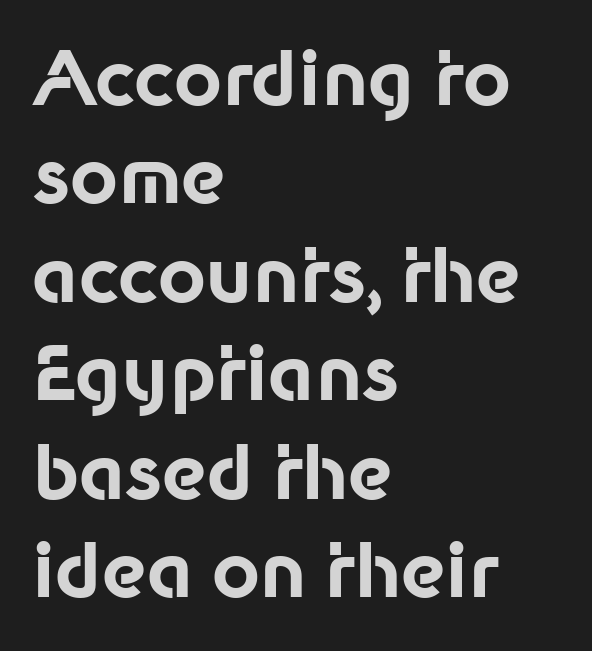
{"serif": "no", "italic": "no", "bold": "yes", "weight": "bold", "width": "normal", "stroke_contrast": "low", "x_height": "medium", "monospaced": "no", "underline": "no", "align": "left", "line_spacing": "normal", "line_spacing_ratio": 1.33, "letter_spacing": "normal", "letter_spacing_em": 0.0, "glyph_px": 74}
